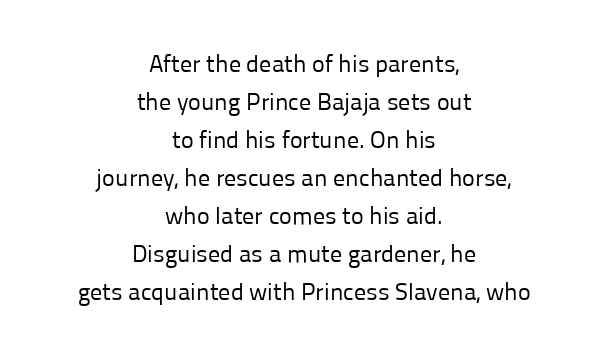
The image shows 24 px text type, upright; set centered, normal line spacing (1.58x), normal letter spacing, not underlined.
